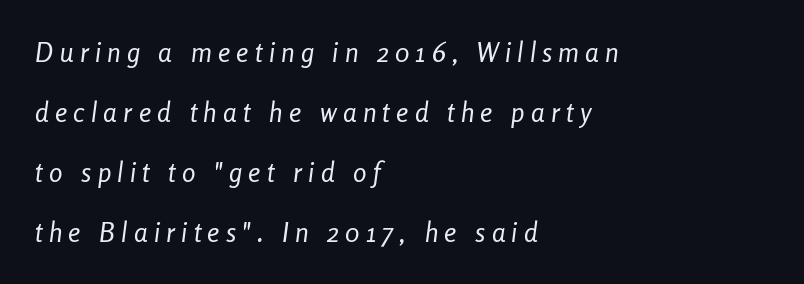
The image shows 27 px text type, italic (leaning right); set left-aligned, loose line spacing (2.22x), unusually wide letter spacing (+0.23 em), not underlined.
